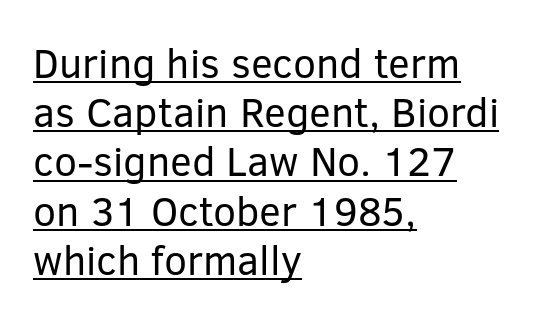
Examine the stroke ends and you'll find no serifs. The paragraph shown leans on its left margin. Nothing unusual about the tracking: characters are spaced as the font intends. Each letter keeps its own natural width here, so spacing adapts to shape.
